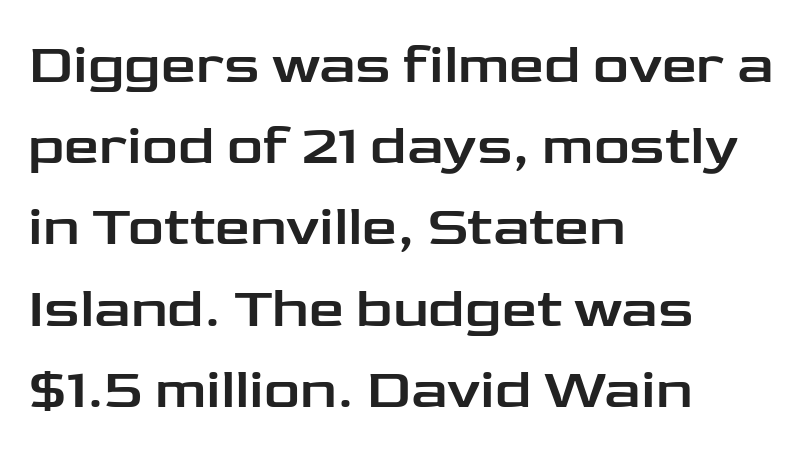
The lettering stays uniformly vertical, giving the passage a roman look. Serifs: no, the terminals of the letterforms are clean. The space between consecutive lines is moderate. Any mark beneath the type? The region is blank. Reading down the block, your eye returns to a fixed left position each line.
